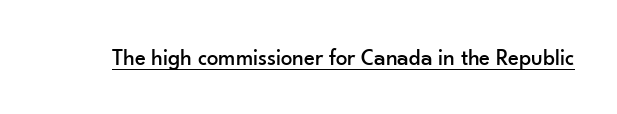
The image shows 23 px text type, upright; set normal letter spacing, underlined.
